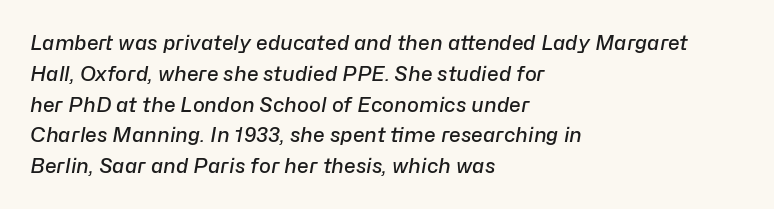
{"italic": "yes", "lean": "right", "slant_degrees": 10, "bold": "semi", "underline": "no", "align": "left", "line_spacing": "normal", "line_spacing_ratio": 1.54, "letter_spacing": "normal", "letter_spacing_em": 0.0, "glyph_px": 20}
